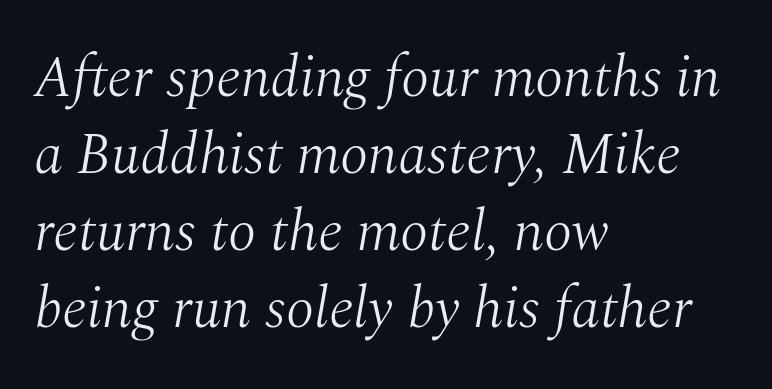
{"serif": "yes", "italic": "yes", "lean": "right", "slant_degrees": 10, "bold": "no", "weight": "light", "width": "normal", "stroke_contrast": "medium", "x_height": "medium", "monospaced": "no", "underline": "no", "align": "left", "line_spacing": "normal", "line_spacing_ratio": 1.33, "letter_spacing": "normal", "letter_spacing_em": 0.0, "glyph_px": 58}
